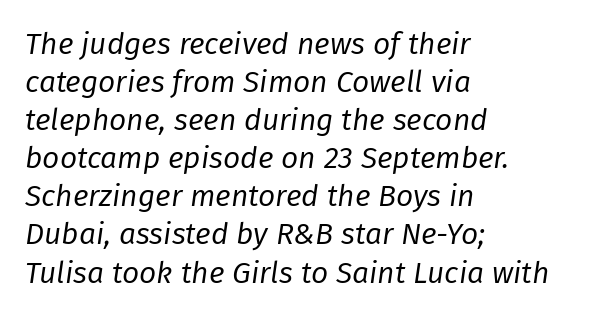
{"italic": "yes", "lean": "right", "slant_degrees": 8, "bold": "no", "weight": "regular", "width": "normal", "stroke_contrast": "low", "x_height": "medium", "monospaced": "no", "underline": "no", "align": "left", "line_spacing": "normal", "line_spacing_ratio": 1.27, "letter_spacing": "normal", "letter_spacing_em": 0.0, "glyph_px": 30}
